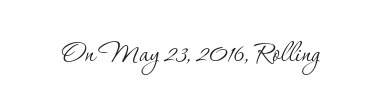
{"serif": "yes", "bold": "no", "weight": "thin", "width": "normal", "stroke_contrast": "low", "x_height": "small", "monospaced": "no", "underline": "no", "letter_spacing": "normal", "letter_spacing_em": 0.0, "glyph_px": 35}
